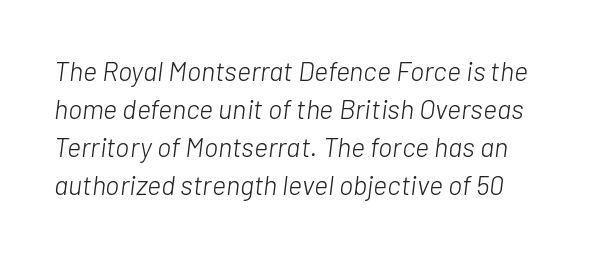
{"italic": "yes", "lean": "right", "slant_degrees": 7, "bold": "no", "underline": "no", "line_spacing": "normal", "line_spacing_ratio": 1.41, "letter_spacing": "normal", "letter_spacing_em": 0.0, "glyph_px": 27}
